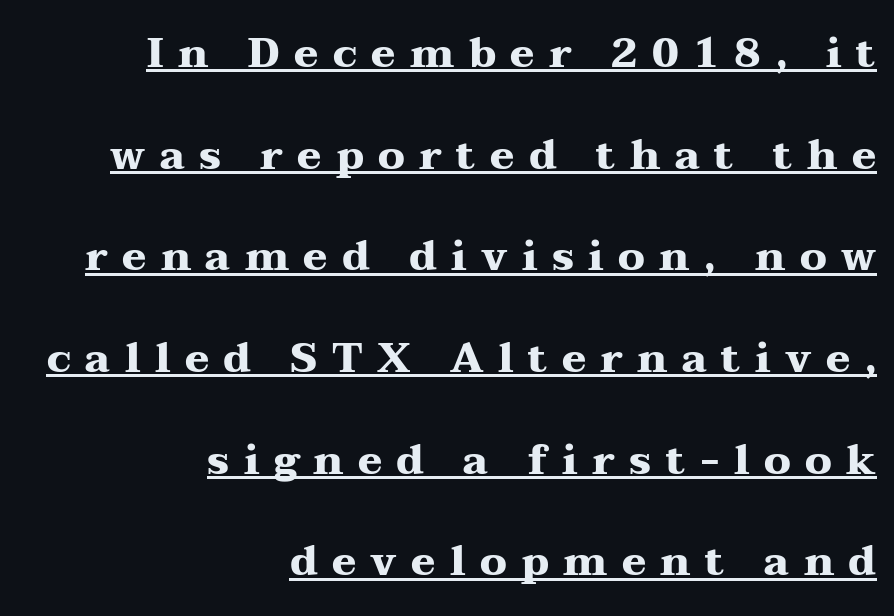
Glance below the letters and you will spot a drawn line. Italic: no, the glyphs are upright roman. The ragged edge is on the left, which tells us the setting is flush right. The rendering inserts visible extra space after every character. Looks like regular typesetting: each glyph gets only the width it needs. Observe the serifs anchoring each vertical stroke in this sample.
